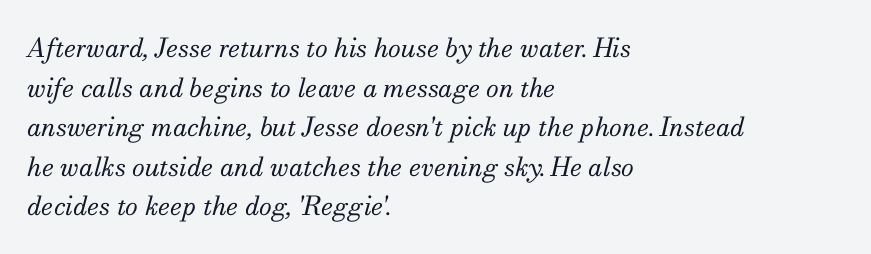
A typesetter would call this zero additional tracking. Characters are canted at an angle relative to the baseline's perpendicular. Students, observe: this is what conventionally led text looks like. Summary of weight: not heavy and not bold. Words float on clear page, feet unadorned. Notice how the passage keeps a crisp vertical edge on the left only.
